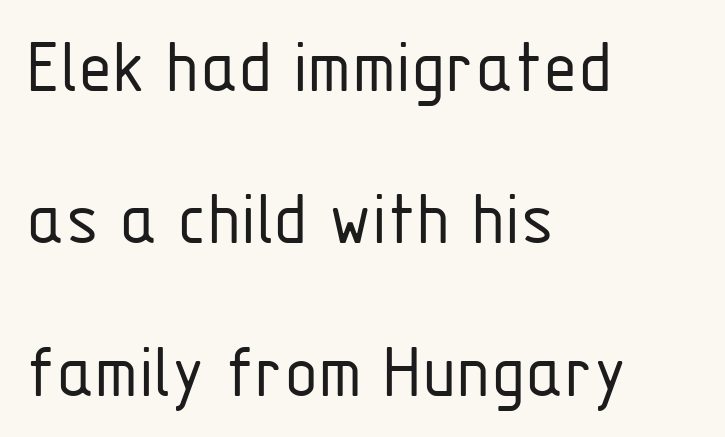
Serifs: no, the terminals of the letterforms are clean. Does the lettering tilt? It doesn't — this is upright. If you measured baseline to baseline, you'd find a long distance. Do the characters align in a grid? No, the font is proportional.
